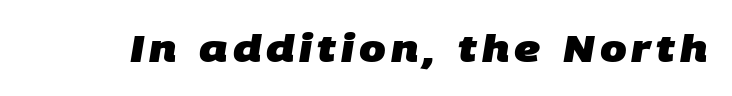
The image shows 38 px heavy sans-serif type; set not underlined; low stroke contrast and a large x-height.
